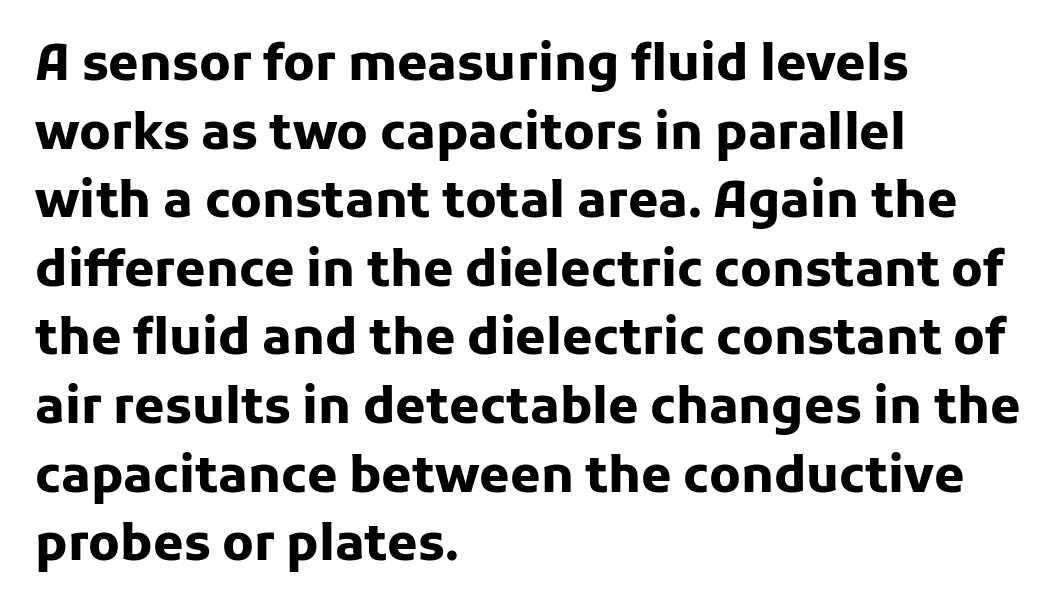
{"serif": "no", "italic": "no", "bold": "yes", "weight": "heavy", "width": "normal", "stroke_contrast": "low", "x_height": "medium", "monospaced": "no", "underline": "no", "align": "left", "line_spacing": "normal", "line_spacing_ratio": 1.4, "letter_spacing": "normal", "letter_spacing_em": 0.0, "glyph_px": 49}
